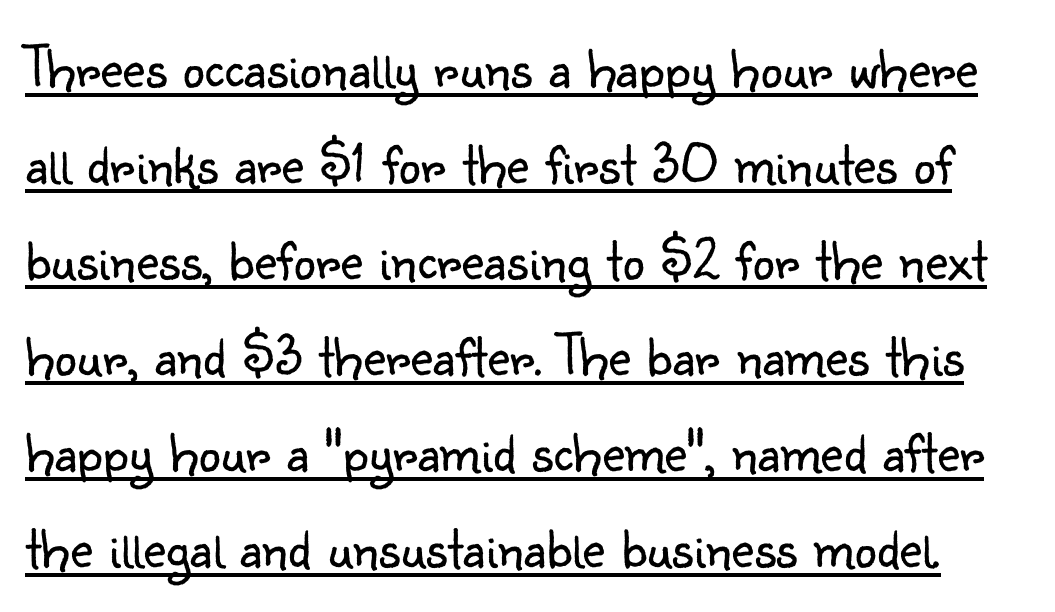
{"serif": "no", "italic": "no", "bold": "no", "weight": "light", "width": "normal", "stroke_contrast": "low", "x_height": "small", "monospaced": "no", "underline": "yes", "line_spacing": "normal", "line_spacing_ratio": 1.55, "letter_spacing": "normal", "letter_spacing_em": 0.0, "glyph_px": 62}
